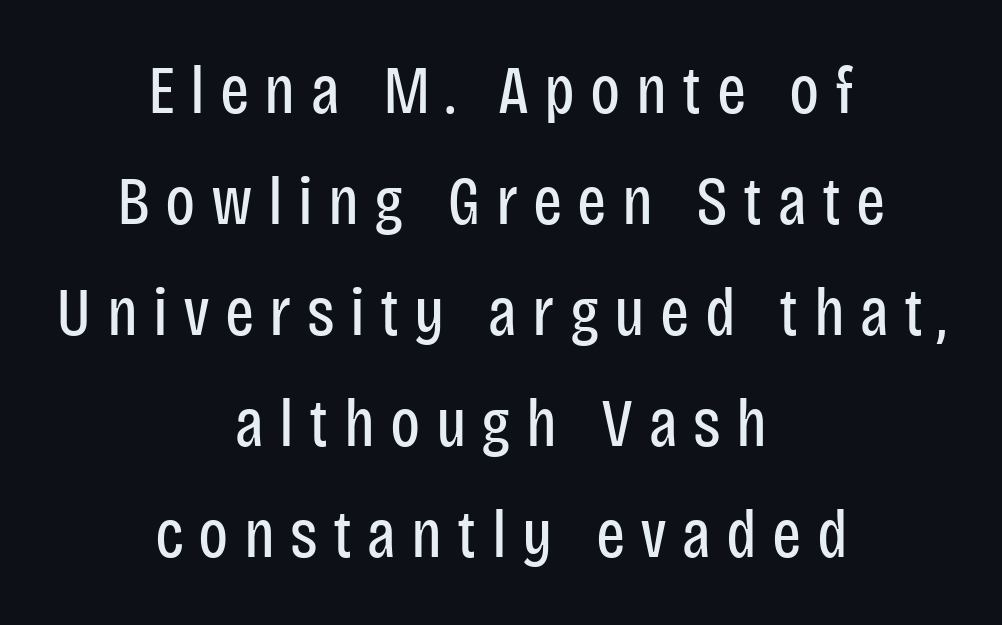
On a weight scale, this lands at 450 or below. Teacher's note: observe the equal gaps on both sides — that is centered alignment. Anything drawn beneath the words? Only blank space. Each letter keeps its own natural width here, so spacing adapts to shape. A typesetter would call this heavily tracked-out type.
